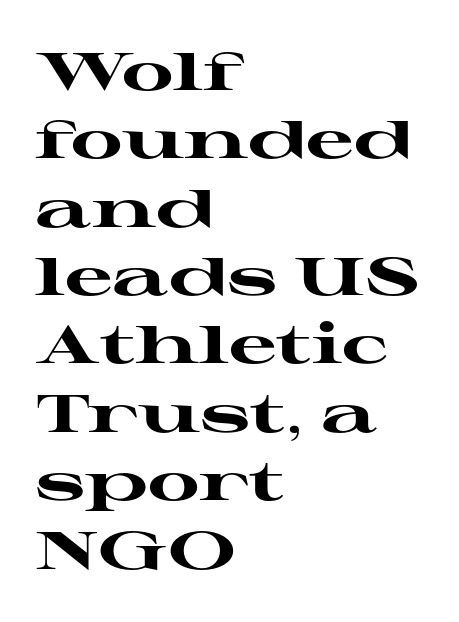
Q: Is the text bold? A: Yes.
Q: Is the text italic (slanted)? A: No, it is upright.
Q: Is the typeface a serif or a sans-serif typeface? A: Serif.
Q: Is the text underlined? A: No.
Q: How is the paragraph aligned? A: Left-aligned.
Q: Is the spacing between letters normal or unusually wide? A: Normal.
Q: Is the spacing between lines tight, normal or loose? A: Normal.
Q: Width (condensed, normal, or wide)? A: Wide.
Q: Stroke contrast? A: High.
Q: x-height? A: Medium.
Q: Monospaced? A: No.
